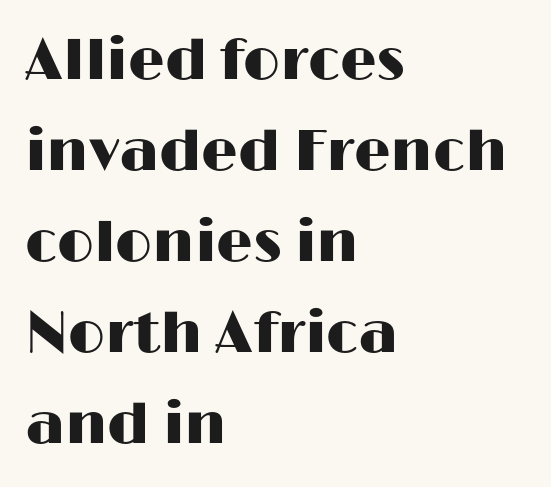
{"serif": "no", "italic": "no", "width": "wide", "stroke_contrast": "high", "x_height": "medium", "monospaced": "no", "underline": "no", "align": "left", "line_spacing": "normal", "line_spacing_ratio": 1.57, "letter_spacing": "normal", "letter_spacing_em": 0.0, "glyph_px": 58}
